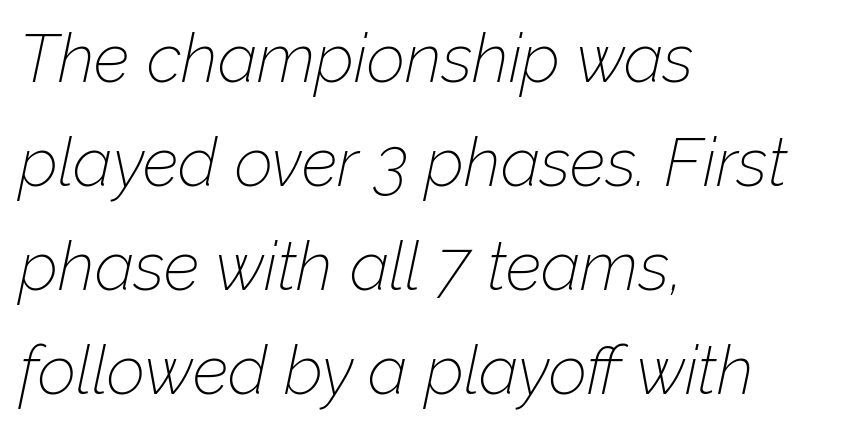
Q: Is the text bold? A: No.
Q: Is the text italic (slanted)? A: Yes, it leans right by about 12 degrees.
Q: Is the text underlined? A: No.
Q: How is the paragraph aligned? A: Left-aligned.
Q: Is the spacing between letters normal or unusually wide? A: Normal.
Q: Is the spacing between lines tight, normal or loose? A: Normal.
Q: Width (condensed, normal, or wide)? A: Normal.
Q: Stroke contrast? A: Low.
Q: x-height? A: Medium.
Q: Monospaced? A: No.
